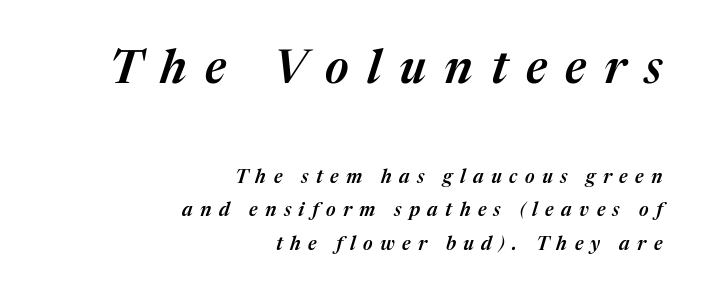
The tracking reads as deliberately expanded to a designer's eye. Typesetter's note: demi weight, one step under bold. Caption: upper text group enlarged, lower text group reduced. The strip under each line holds only bare page.
